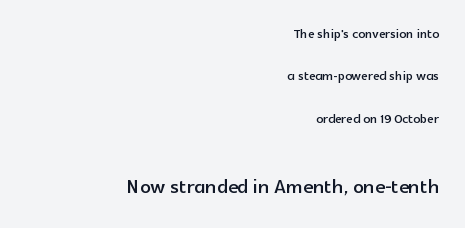
{"italic": "no", "underline": "no", "align": "right", "line_spacing": "loose", "line_spacing_ratio": 2.5, "letter_spacing": "normal", "letter_spacing_em": 0.0, "larger_block": "second", "size_ratio": 1.53, "glyph_px": 26}
